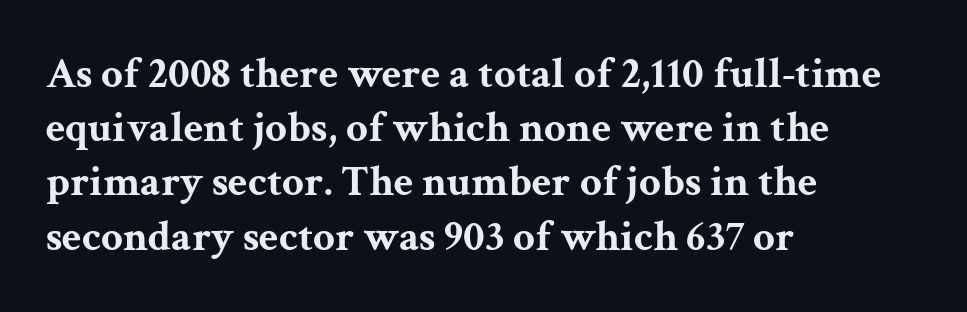
The space directly below the letters is spotless. The rendering keeps characters at their native spacing. The letters stand straight up with perfectly vertical stems. Note: serifs present on the glyphs. Heavy-handed strokes throughout: this text is bold.
